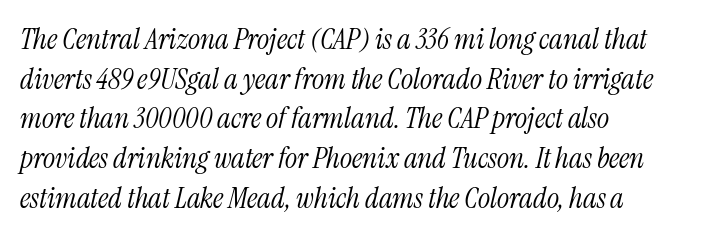
Q: Is the text bold? A: No.
Q: Is the text italic (slanted)? A: Yes, it leans right by about 13 degrees.
Q: Is the typeface a serif or a sans-serif typeface? A: Serif.
Q: Is the text underlined? A: No.
Q: How is the paragraph aligned? A: Left-aligned.
Q: Is the spacing between letters normal or unusually wide? A: Normal.
Q: Is the spacing between lines tight, normal or loose? A: Normal.
Q: Width (condensed, normal, or wide)? A: Condensed.
Q: Stroke contrast? A: Medium.
Q: x-height? A: Medium.
Q: Monospaced? A: No.
